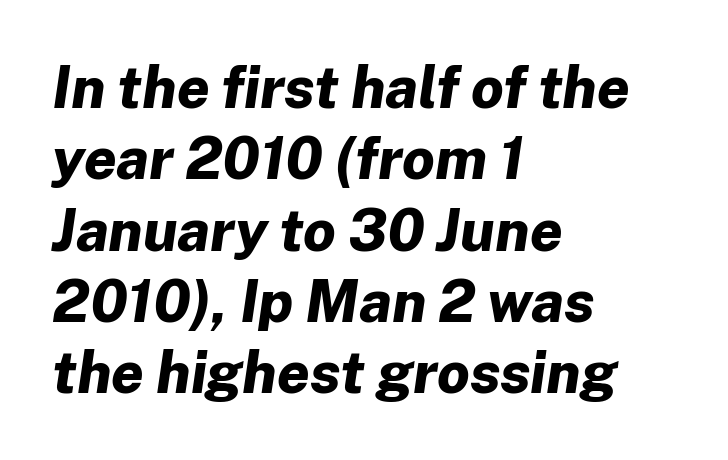
{"italic": "yes", "lean": "right", "slant_degrees": 8, "bold": "yes", "weight": "bold", "width": "normal", "stroke_contrast": "low", "x_height": "medium", "monospaced": "no", "underline": "no", "align": "left", "line_spacing_ratio": 1.23, "letter_spacing": "normal", "letter_spacing_em": 0.0, "glyph_px": 58}
